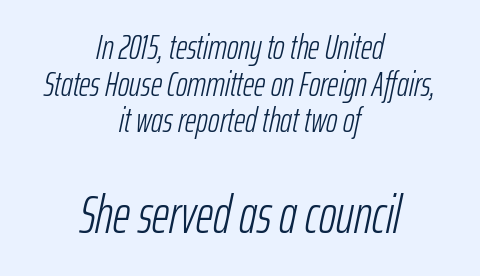
The image shows 53 px light, condensed type, italic (leaning right); set centered, tight line spacing (1.05x), normal letter spacing, not underlined; the second (bottom) block is 1.51x larger; low stroke contrast and a medium x-height.
